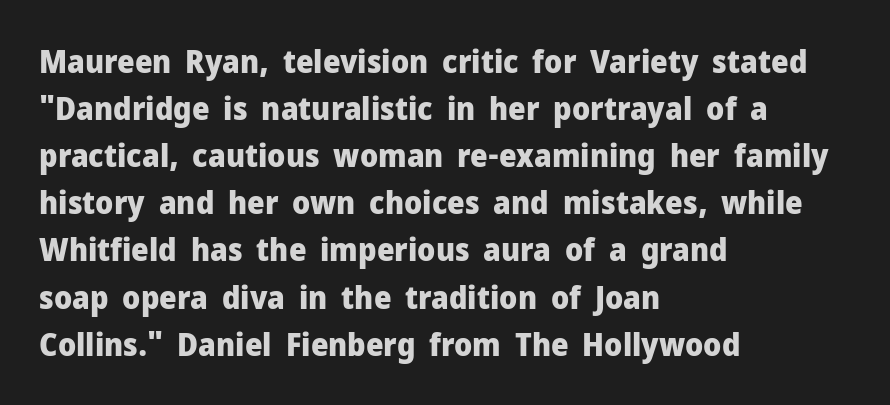
Varying glyph widths throughout — classic text-font behaviour. The typesetting leans heavy: a genuine bold. Regarding serifs, this sample does without them. Style check: upright.
